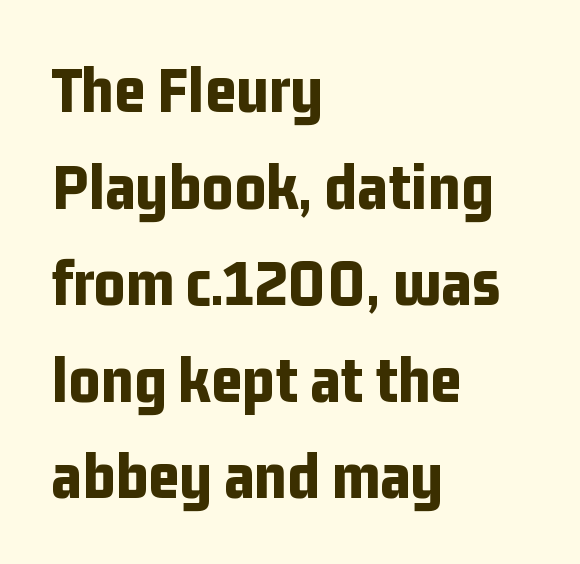
{"serif": "no", "italic": "no", "bold": "yes", "weight": "bold", "width": "condensed", "stroke_contrast": "low", "x_height": "medium", "monospaced": "no", "underline": "no", "align": "left", "line_spacing": "normal", "line_spacing_ratio": 1.42, "letter_spacing": "normal", "letter_spacing_em": 0.0, "glyph_px": 68}
